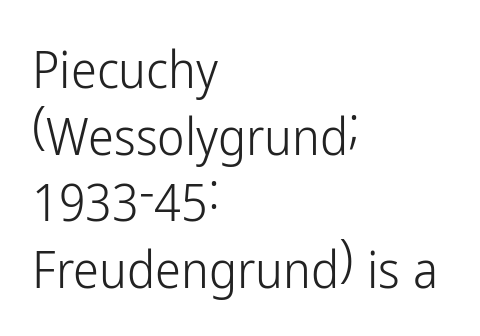
The image shows 52 px light, condensed sans-serif type, upright; set left-aligned, normal line spacing (1.28x), normal letter spacing, not underlined; low stroke contrast and a medium x-height.
